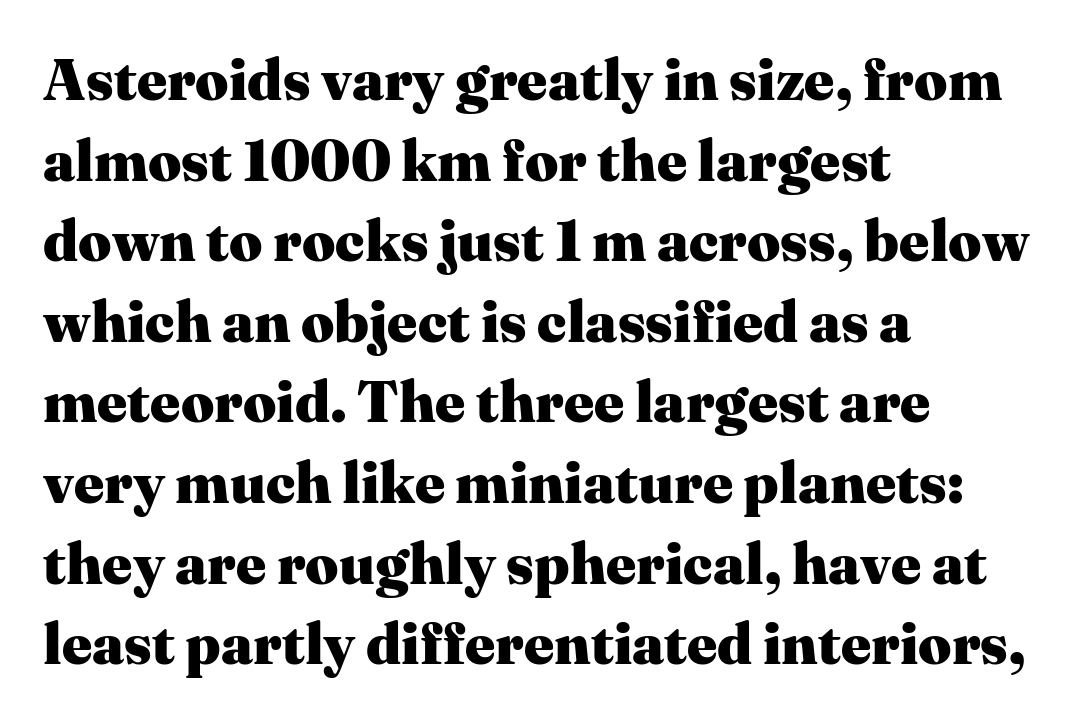
The image shows 58 px heavy serif type, upright; set left-aligned, normal line spacing (1.39x), normal letter spacing, not underlined; medium stroke contrast and a medium x-height.
